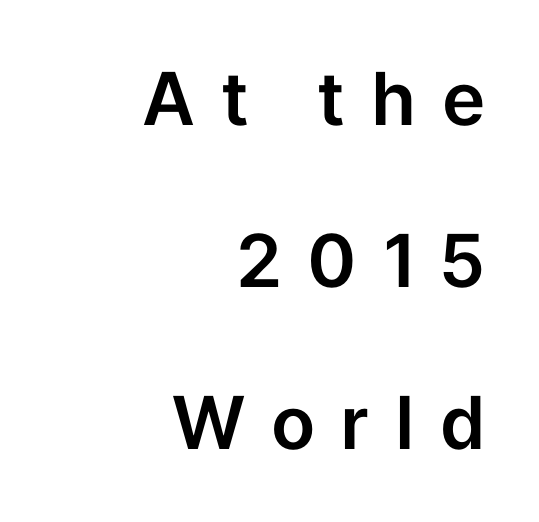
{"serif": "no", "italic": "no", "width": "normal", "stroke_contrast": "low", "x_height": "medium", "monospaced": "no", "underline": "no", "align": "right", "line_spacing": "loose", "line_spacing_ratio": 2.22, "letter_spacing": "wide", "letter_spacing_em": 0.35, "glyph_px": 73}
